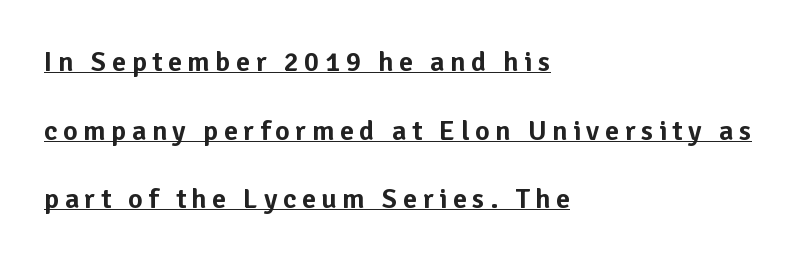
The image shows 28 px sans-serif type, upright; set left-aligned, loose line spacing (2.45x), unusually wide letter spacing (+0.2 em), underlined; low stroke contrast and a medium x-height.
